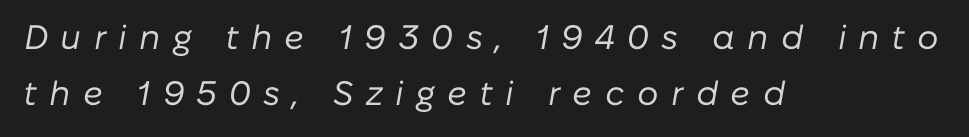
The image shows 34 px regular-weight type, italic (leaning right); set left-aligned, normal line spacing (1.66x), unusually wide letter spacing (+0.36 em), not underlined; low stroke contrast and a medium x-height.
